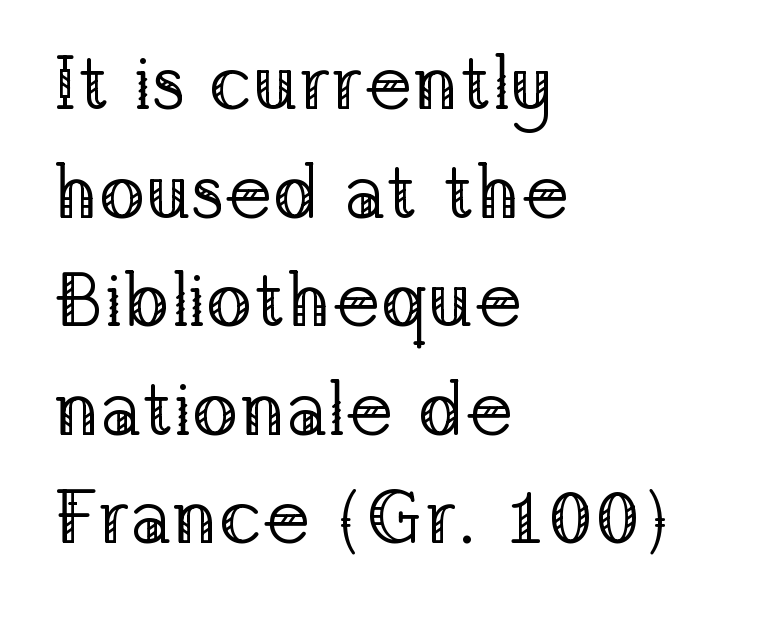
{"serif": "yes", "italic": "no", "bold": "no", "weight": "regular", "width": "normal", "stroke_contrast": "low", "x_height": "medium", "monospaced": "no", "underline": "no", "align": "left", "line_spacing": "normal", "line_spacing_ratio": 1.41, "letter_spacing": "normal", "letter_spacing_em": 0.0, "glyph_px": 77}
